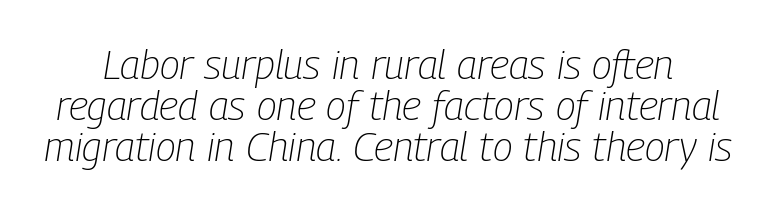
Q: Is the text bold? A: No.
Q: Is the text italic (slanted)? A: Yes, it leans right by about 9 degrees.
Q: Is the text underlined? A: No.
Q: Is the spacing between letters normal or unusually wide? A: Normal.
Q: Is the spacing between lines tight, normal or loose? A: Tight.
Q: Width (condensed, normal, or wide)? A: Condensed.
Q: Stroke contrast? A: Low.
Q: x-height? A: Medium.
Q: Monospaced? A: No.
